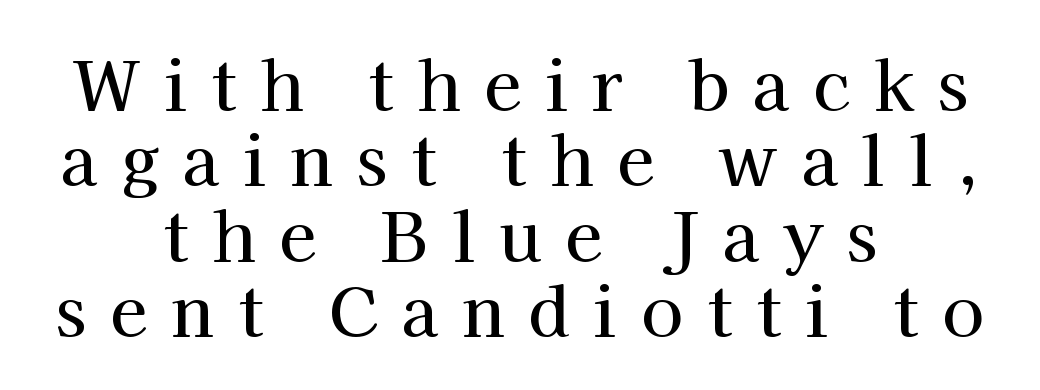
The image shows 68 px serif type, upright; set centered, tight line spacing (1.11x), unusually wide letter spacing (+0.35 em), not underlined; high stroke contrast and a medium x-height.
